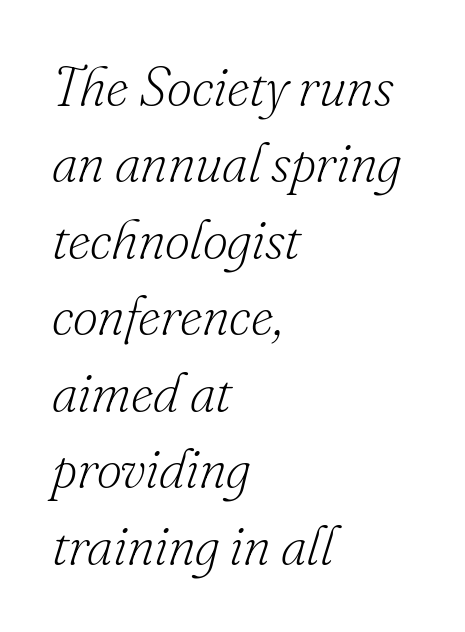
Q: Is the text bold? A: No.
Q: Is the text italic (slanted)? A: Yes, it leans right by about 16 degrees.
Q: Is the typeface a serif or a sans-serif typeface? A: Serif.
Q: Is the text underlined? A: No.
Q: How is the paragraph aligned? A: Left-aligned.
Q: Is the spacing between letters normal or unusually wide? A: Normal.
Q: Is the spacing between lines tight, normal or loose? A: Normal.
Q: Width (condensed, normal, or wide)? A: Normal.
Q: Stroke contrast? A: Low.
Q: x-height? A: Small.
Q: Monospaced? A: No.
